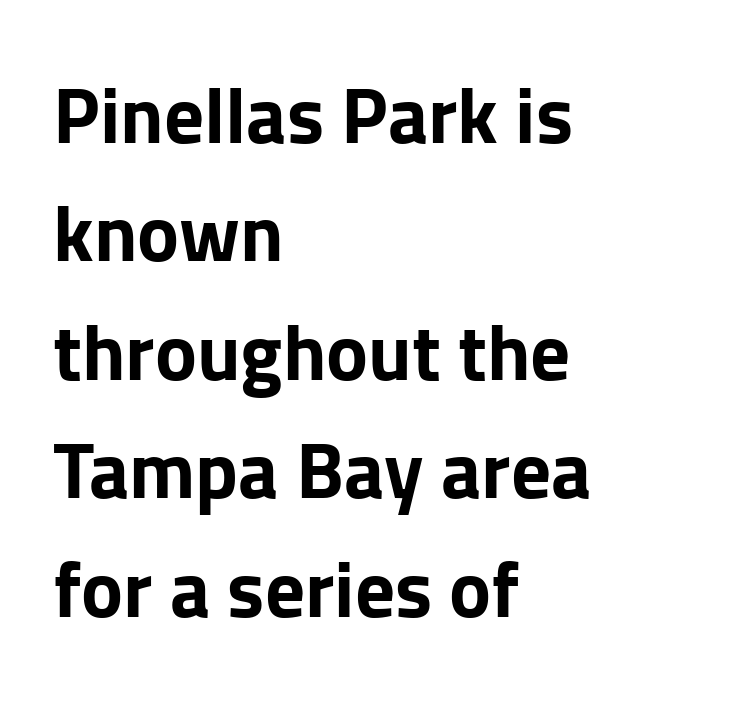
{"serif": "no", "italic": "no", "bold": "yes", "weight": "bold", "width": "normal", "stroke_contrast": "low", "x_height": "medium", "monospaced": "no", "underline": "no", "align": "left", "line_spacing": "normal", "line_spacing_ratio": 1.5, "letter_spacing": "normal", "letter_spacing_em": 0.0, "glyph_px": 79}
